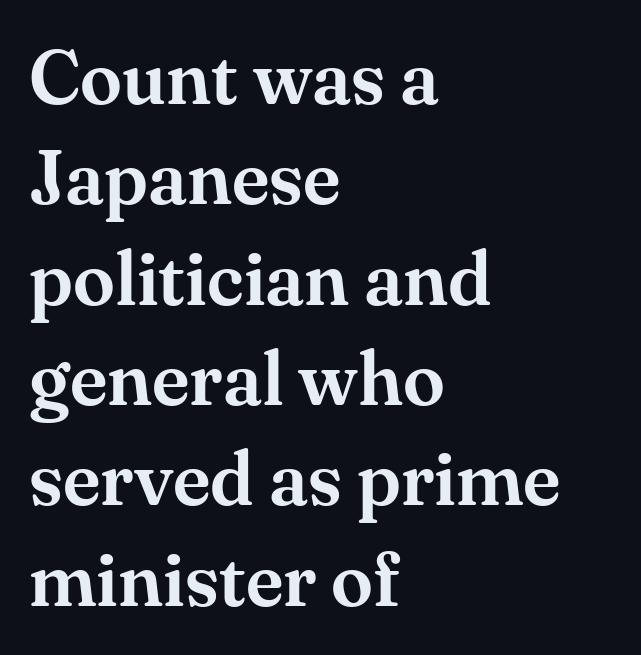
This sample is left-justified, so line endings fall wherever the words run out. Summary of vertical rhythm: regular, with standard interline spacing. Italic: no, the glyphs are upright roman. The type is set solid horizontally, with unmodified tracking. You can tell from the footed stems that serif type was used. Is this a fixed-width face? No — the glyphs have proportional, varying widths.
